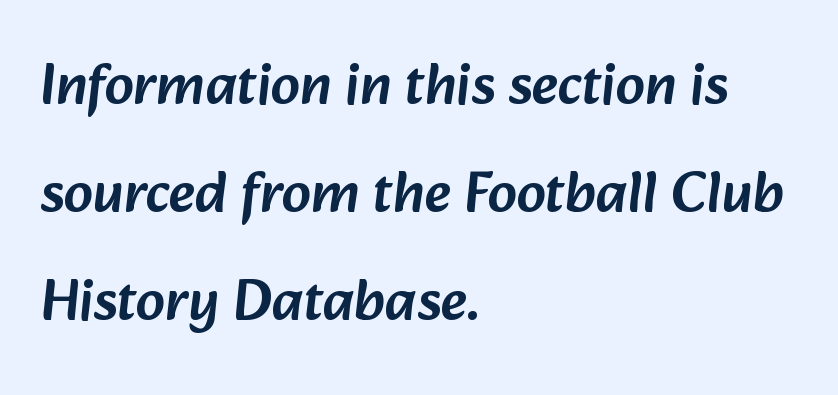
The image shows 58 px sans-serif type; set left-aligned, line spacing 1.86x, normal letter spacing, not underlined; low stroke contrast and a medium x-height.
